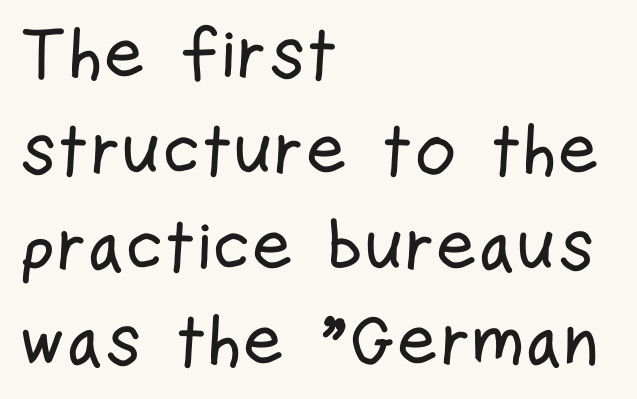
{"serif": "no", "italic": "no", "width": "condensed", "stroke_contrast": "low", "x_height": "medium", "monospaced": "no", "underline": "no", "align": "left", "line_spacing": "normal", "line_spacing_ratio": 1.33, "letter_spacing": "normal", "letter_spacing_em": 0.0, "glyph_px": 72}
